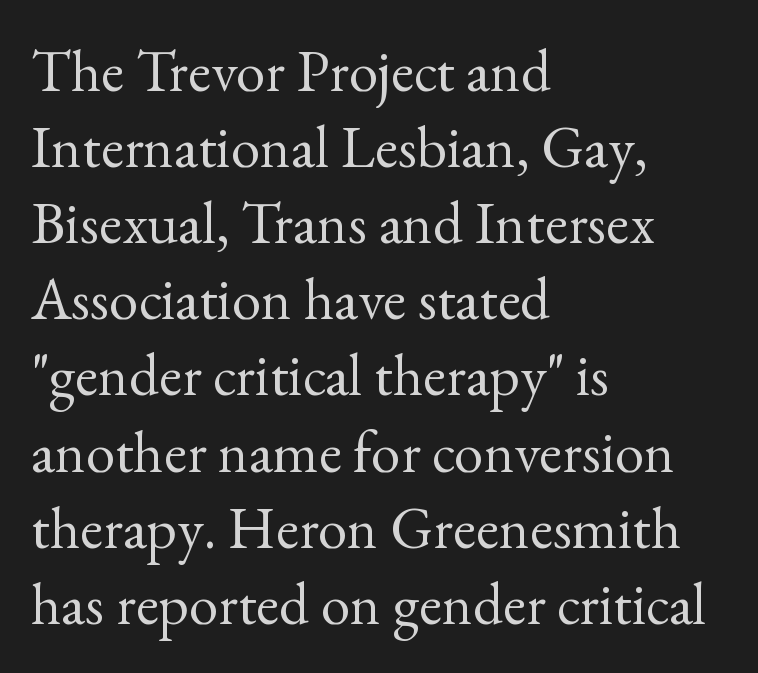
Q: Is the text bold? A: No.
Q: Is the text italic (slanted)? A: No, it is upright.
Q: Is the typeface a serif or a sans-serif typeface? A: Serif.
Q: Is the text underlined? A: No.
Q: How is the paragraph aligned? A: Left-aligned.
Q: Is the spacing between letters normal or unusually wide? A: Normal.
Q: Is the spacing between lines tight, normal or loose? A: Normal.
Q: Width (condensed, normal, or wide)? A: Normal.
Q: x-height? A: Small.
Q: Monospaced? A: No.
